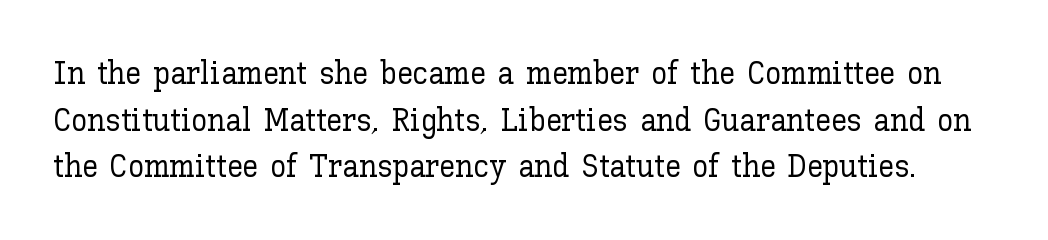
The image shows 32 px text type, upright; set normal line spacing (1.46x), normal letter spacing, not underlined; low stroke contrast and a medium x-height.
